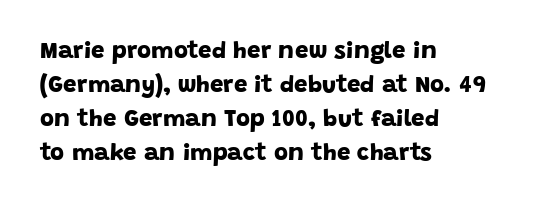
The image shows 24 px bold type; set left-aligned, normal line spacing (1.42x), normal letter spacing, not underlined.
